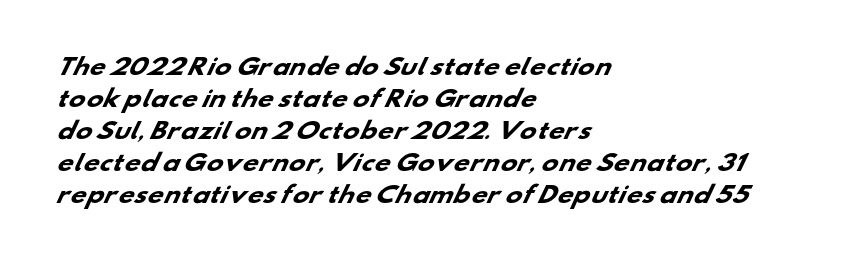
The image shows 22 px bold type; set left-aligned, normal line spacing (1.45x), normal letter spacing, not underlined.
